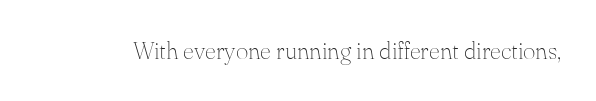
Only glyphs here, with clear space below each row. Notice how the stems are strictly vertical — no italics here. Between one letter and the next there's only the usual sliver of space. Is this a heavy cut? Hardly; it is regular or lighter.
